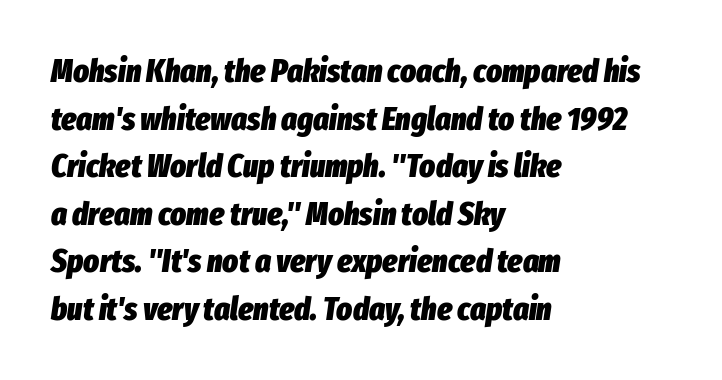
Q: Is the text bold? A: Yes.
Q: Is the text italic (slanted)? A: Yes, it leans right by about 8 degrees.
Q: Is the text underlined? A: No.
Q: How is the paragraph aligned? A: Left-aligned.
Q: Is the spacing between letters normal or unusually wide? A: Normal.
Q: Is the spacing between lines tight, normal or loose? A: Normal.
Q: Width (condensed, normal, or wide)? A: Condensed.
Q: Stroke contrast? A: Low.
Q: x-height? A: Medium.
Q: Monospaced? A: No.
